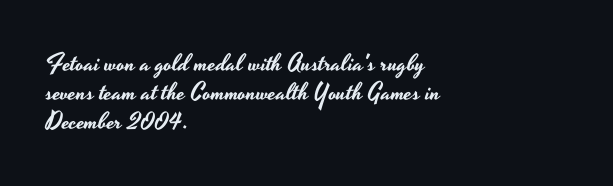
In CSS terms this would be text-align: left. Underlining? Definitely not there. These lines keep a tight, regular rhythm from letter to letter.
